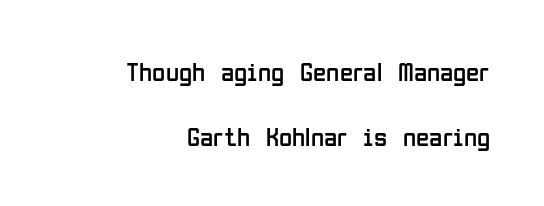
{"italic": "no", "bold": "no", "underline": "no", "align": "right", "line_spacing": "loose", "line_spacing_ratio": 2.4, "letter_spacing": "normal", "letter_spacing_em": 0.0, "glyph_px": 27}
